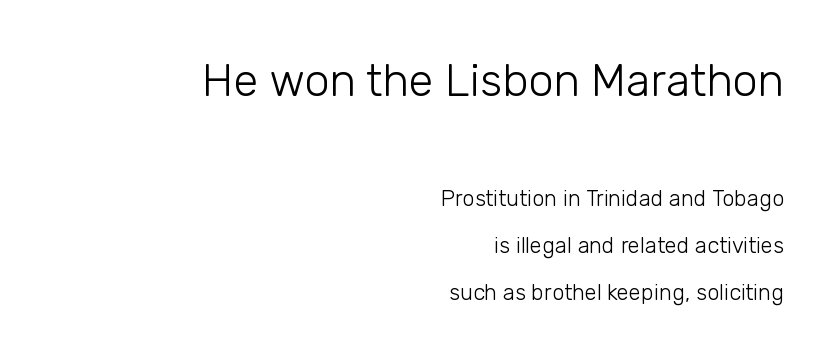
The designer dialed line spacing up above the default. Nope, not italic — everything's standing straight. Look at the tracking — it's just the regular setting, nothing added. No letter is thick-stroked: the sample isn't bold. One-word summary of the alignment: right.
